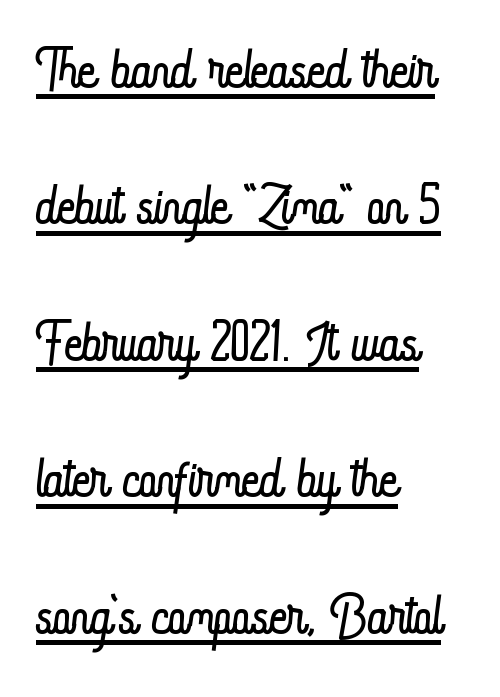
Q: Is the text bold? A: No.
Q: Is the text underlined? A: Yes.
Q: How is the paragraph aligned? A: Left-aligned.
Q: Is the spacing between letters normal or unusually wide? A: Normal.
Q: Width (condensed, normal, or wide)? A: Condensed.
Q: Stroke contrast? A: Low.
Q: x-height? A: Small.
Q: Monospaced? A: No.
